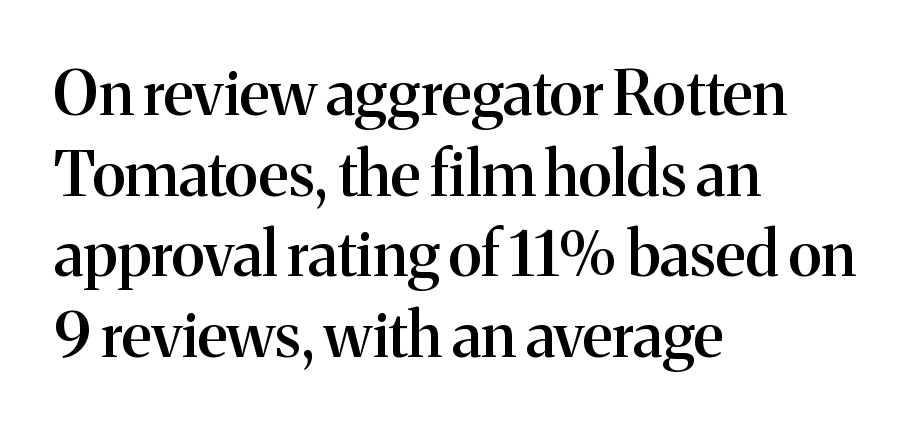
The image shows 62 px semibold serif type, upright; set left-aligned, normal line spacing (1.3x), normal letter spacing, not underlined; medium stroke contrast and a medium x-height.
